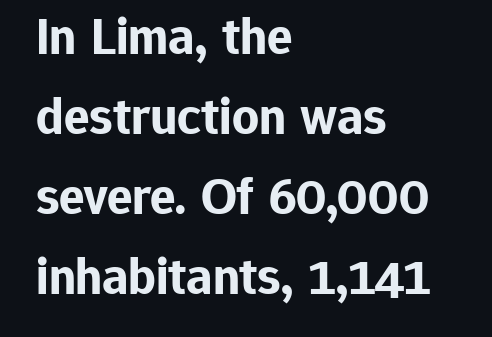
Q: Is the text bold? A: Yes.
Q: Is the text italic (slanted)? A: No, it is upright.
Q: Is the typeface a serif or a sans-serif typeface? A: Sans-serif.
Q: Is the text underlined? A: No.
Q: How is the paragraph aligned? A: Left-aligned.
Q: Is the spacing between letters normal or unusually wide? A: Normal.
Q: Is the spacing between lines tight, normal or loose? A: Normal.
Q: Width (condensed, normal, or wide)? A: Normal.
Q: Stroke contrast? A: Low.
Q: x-height? A: Medium.
Q: Monospaced? A: No.
